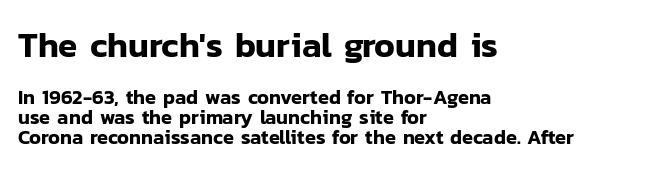
The image shows 35 px sans-serif type, upright; set left-aligned, tight line spacing (1.02x), normal letter spacing, not underlined; the first (top) block is 1.75x larger; low stroke contrast and a medium x-height.
